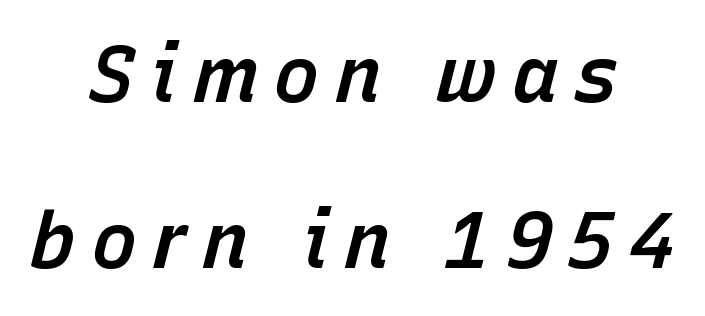
Q: Is the text bold? A: Semi-bold.
Q: Is the text italic (slanted)? A: Yes, it leans right by about 15 degrees.
Q: Is the text underlined? A: No.
Q: How is the paragraph aligned? A: Centered.
Q: Is the spacing between lines tight, normal or loose? A: Loose.
Q: Width (condensed, normal, or wide)? A: Normal.
Q: Stroke contrast? A: Low.
Q: x-height? A: Medium.
Q: Monospaced? A: No.
